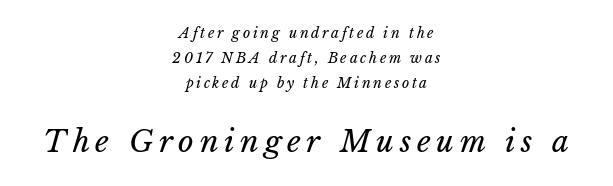
Q: Is the text bold? A: No.
Q: Is the text underlined? A: No.
Q: How is the paragraph aligned? A: Centered.
Q: Which block of text is set in a larger size, the first (top) or the second (bottom)? A: The second (bottom) one.
Q: Width (condensed, normal, or wide)? A: Normal.
Q: Stroke contrast? A: Low.
Q: x-height? A: Medium.
Q: Monospaced? A: No.
